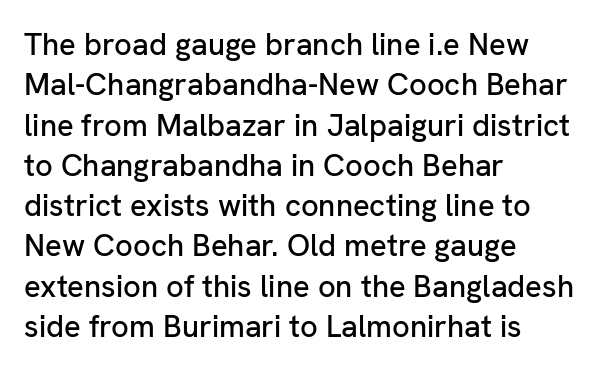
Q: Is the text italic (slanted)? A: No, it is upright.
Q: Is the typeface a serif or a sans-serif typeface? A: Sans-serif.
Q: Is the text underlined? A: No.
Q: How is the paragraph aligned? A: Left-aligned.
Q: Is the spacing between letters normal or unusually wide? A: Normal.
Q: Is the spacing between lines tight, normal or loose? A: Normal.
Q: Width (condensed, normal, or wide)? A: Normal.
Q: Stroke contrast? A: Low.
Q: x-height? A: Medium.
Q: Monospaced? A: No.
